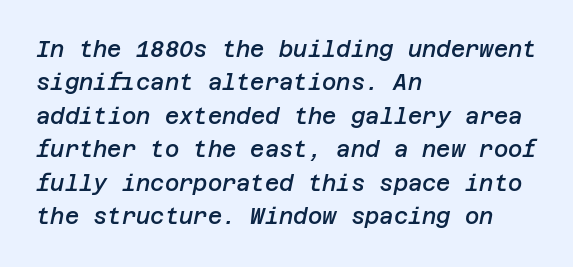
This rendering uses left alignment, leaving the right contour irregular. Compared with ordinary roman type, these characters are visibly tilted. The letterforms sit shoulder to shoulder at normal distance. Heft: intermediate — a semibold.
